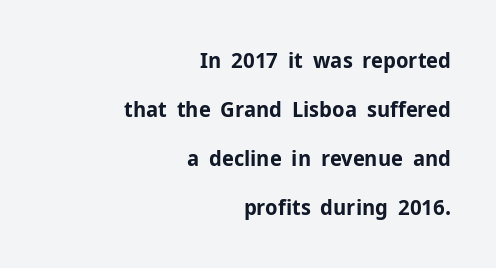
{"italic": "no", "bold": "yes", "underline": "no", "align": "right", "line_spacing": "loose", "line_spacing_ratio": 2.23, "letter_spacing": "normal", "letter_spacing_em": 0.0, "glyph_px": 22}
